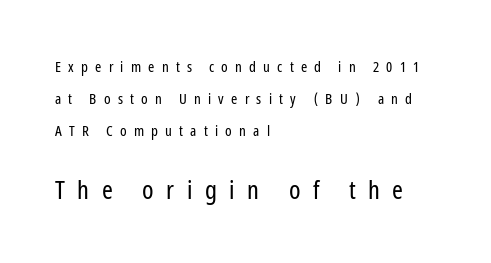
Q: Is the text bold? A: No.
Q: Is the text italic (slanted)? A: No, it is upright.
Q: Is the text underlined? A: No.
Q: How is the paragraph aligned? A: Left-aligned.
Q: Is the spacing between letters normal or unusually wide? A: Unusually wide.
Q: Is the spacing between lines tight, normal or loose? A: Loose.
Q: Which block of text is set in a larger size, the first (top) or the second (bottom)? A: The second (bottom) one.
